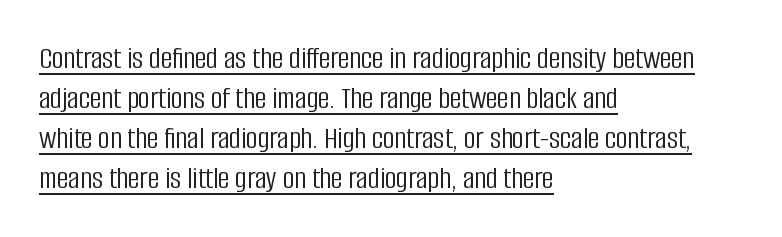
{"serif": "no", "italic": "no", "bold": "no", "weight": "light", "width": "condensed", "stroke_contrast": "low", "x_height": "large", "monospaced": "no", "underline": "yes", "align": "left", "line_spacing": "normal", "line_spacing_ratio": 1.25, "letter_spacing": "normal", "letter_spacing_em": 0.0, "glyph_px": 32}
